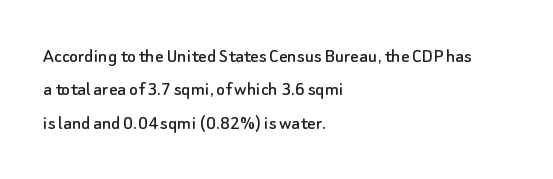
The image shows 21 px text type, upright; set left-aligned, normal line spacing (1.59x), normal letter spacing, not underlined.
